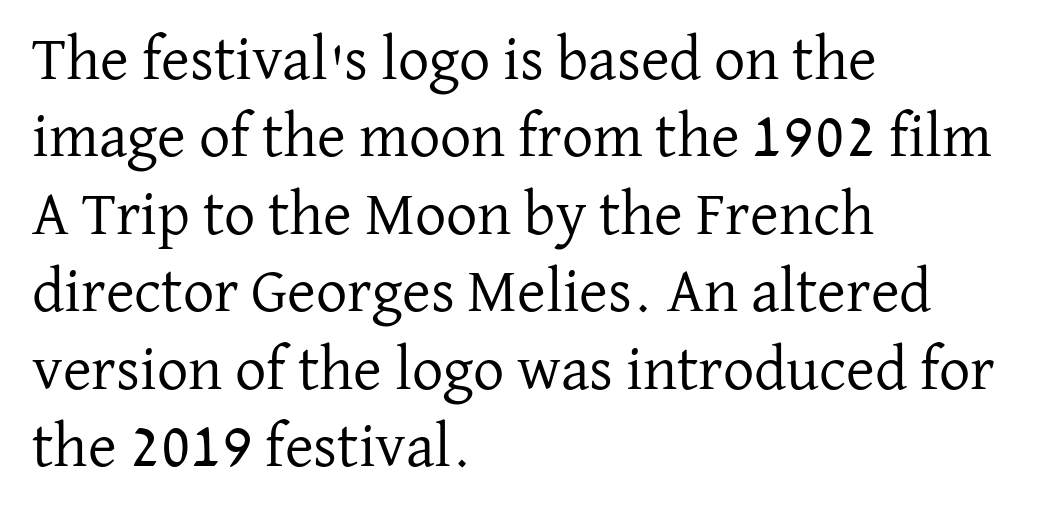
The passage is arranged the way most books set body copy — flush left. Clear beneath every line of the passage. These lines keep a tight, regular rhythm from letter to letter. Summary of weight: not heavy and not bold.
